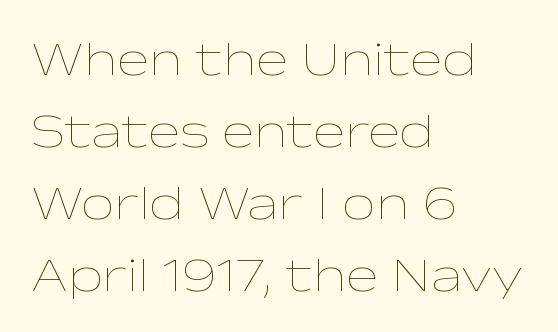
Q: Is the text bold? A: No.
Q: Is the text italic (slanted)? A: No, it is upright.
Q: Is the text underlined? A: No.
Q: How is the paragraph aligned? A: Left-aligned.
Q: Is the spacing between letters normal or unusually wide? A: Normal.
Q: Is the spacing between lines tight, normal or loose? A: Normal.
Q: Width (condensed, normal, or wide)? A: Wide.
Q: Stroke contrast? A: Low.
Q: x-height? A: Medium.
Q: Monospaced? A: No.
